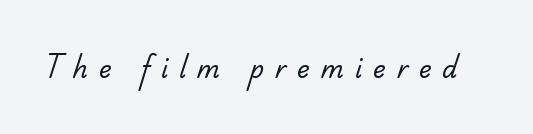
{"bold": "no", "underline": "no", "letter_spacing": "wide", "letter_spacing_em": 0.46, "glyph_px": 24}
